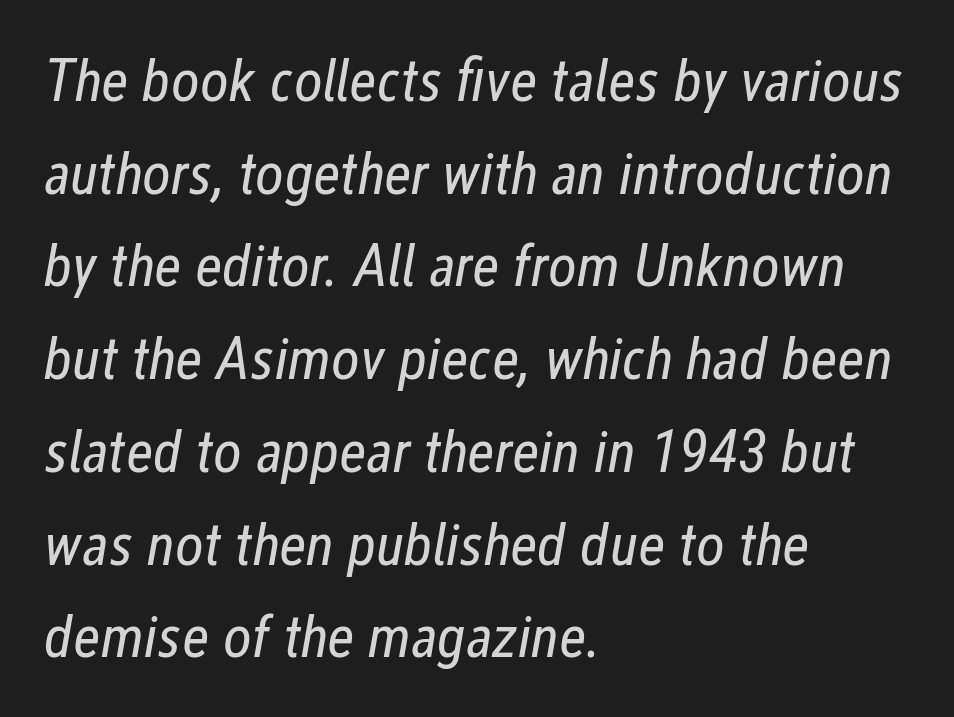
Q: Is the text bold? A: No.
Q: Is the text italic (slanted)? A: Yes, it leans right by about 12 degrees.
Q: Is the text underlined? A: No.
Q: How is the paragraph aligned? A: Left-aligned.
Q: Is the spacing between letters normal or unusually wide? A: Normal.
Q: Is the spacing between lines tight, normal or loose? A: Normal.
Q: Width (condensed, normal, or wide)? A: Condensed.
Q: Stroke contrast? A: Low.
Q: x-height? A: Medium.
Q: Monospaced? A: No.
